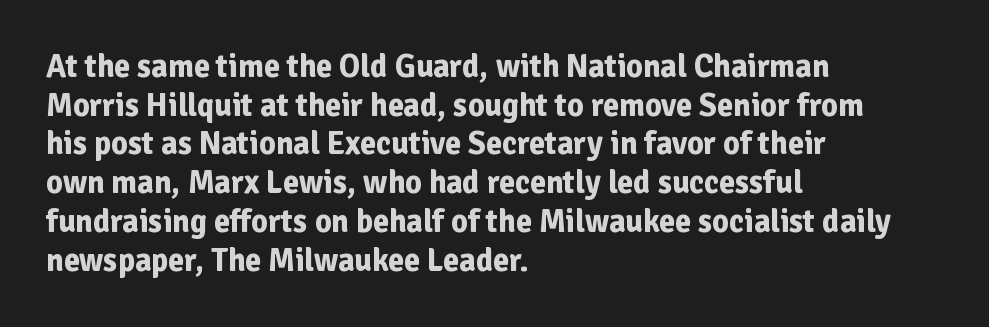
The image shows 32 px bold sans-serif type, upright; set left-aligned, line spacing 1.21x, normal letter spacing, not underlined; low stroke contrast and a medium x-height.
